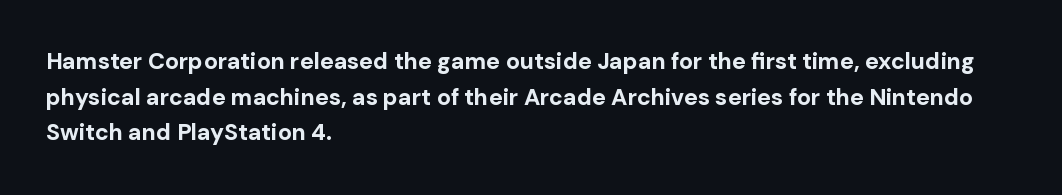
The image shows 23 px bold type, upright; set left-aligned, normal line spacing (1.55x), normal letter spacing, not underlined.
